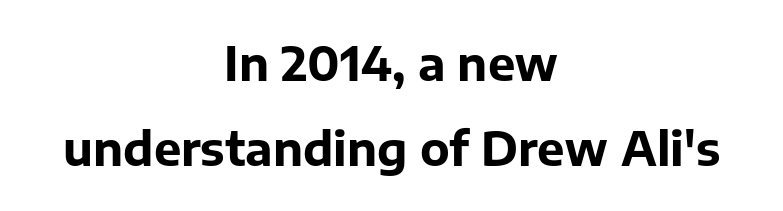
{"serif": "no", "italic": "no", "bold": "yes", "weight": "bold", "width": "normal", "stroke_contrast": "low", "x_height": "medium", "monospaced": "no", "underline": "no", "align": "center", "line_spacing_ratio": 1.85, "letter_spacing": "normal", "letter_spacing_em": 0.0, "glyph_px": 46}
